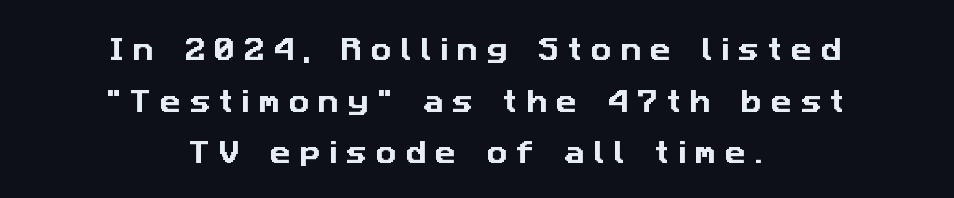
Check under the words: just untouched page. What stands out about the letter spacing? Its width — letters are far apart. This block would shrink considerably if given ordinary leading; it's expanded now. These lines stack symmetrically, like a column narrowing and widening about its center.
